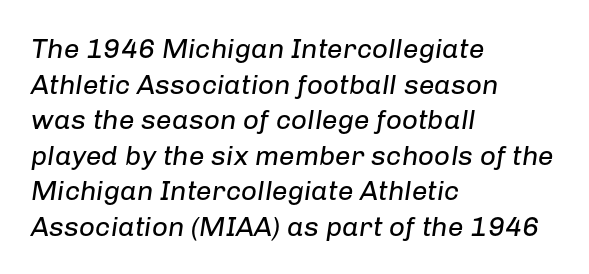
The image shows 28 px regular-weight type, italic (leaning right); set left-aligned, normal line spacing (1.27x), normal letter spacing, not underlined; low stroke contrast and a medium x-height.
